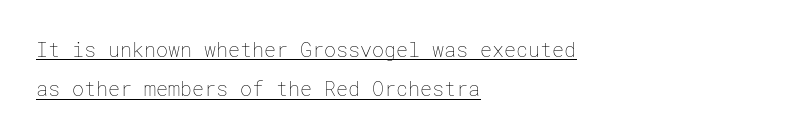
Q: Is the text bold? A: No.
Q: Is the text italic (slanted)? A: No, it is upright.
Q: Is the text underlined? A: Yes.
Q: How is the paragraph aligned? A: Left-aligned.
Q: Is the spacing between letters normal or unusually wide? A: Normal.
Q: Is the spacing between lines tight, normal or loose? A: Loose.
